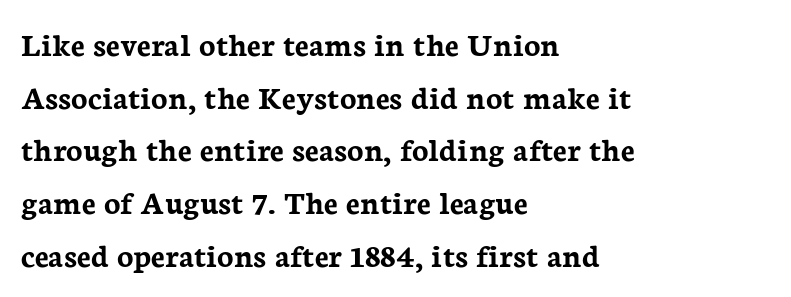
Varying glyph widths throughout — classic text-font behaviour. When letters stand straight like this, we call the style roman or upright. Quick note: underline off. Stroke terminals: seriffed. Vertical spacing — default. Look at the tracking — it's just the regular setting, nothing added.
